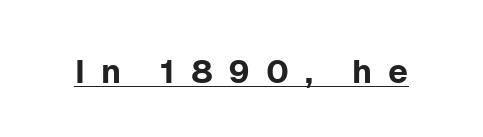
The image shows 33 px sans-serif type, upright; set unusually wide letter spacing (+0.48 em), underlined; low stroke contrast and a medium x-height.
